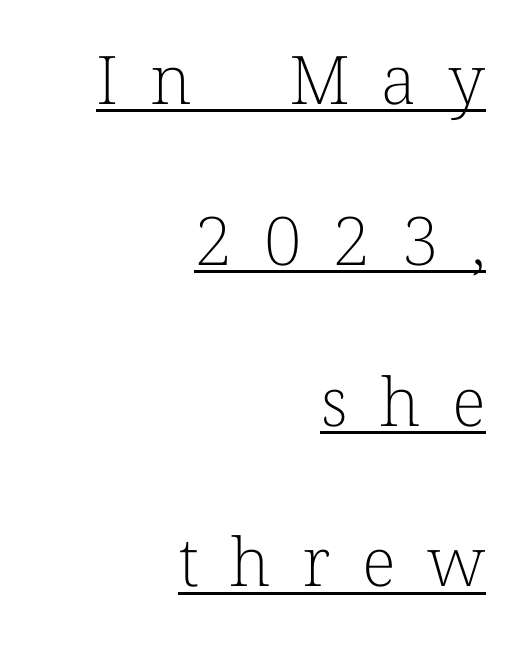
Students, note that the glyphs here are deliberately spaced far apart. This is the regular roman posture of the typeface. You could not count columns in this text — the font is proportionally spaced. Emphasis is given by a line drawn under the lettering. Each line ends at the same right margin while the left side varies. The font family rendered here belongs to the serif group.
